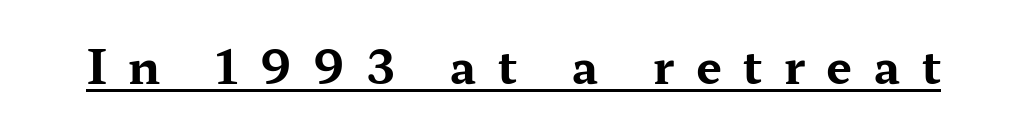
The image shows 46 px bold, wide serif type, upright; set unusually wide letter spacing (+0.47 em), underlined; medium stroke contrast and a medium x-height.
